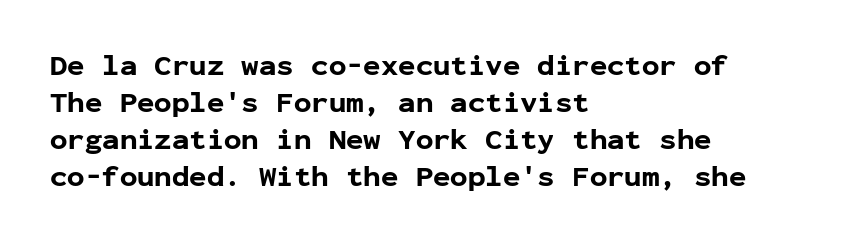
Notice how descenders clear the ascenders below comfortably — that's standard leading. Between one letter and the next there's only the usual sliver of space. Each row of text sits above clean, open space. The font's upright variant was chosen for this text. A typesetter would call this monospace, since all characters share one set width.
